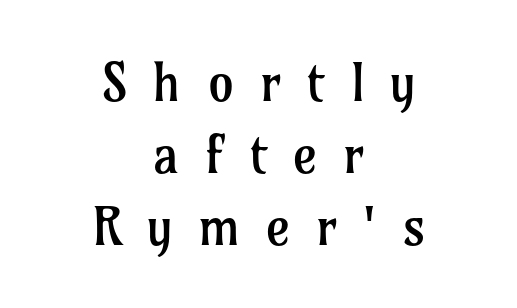
Q: Is the text bold? A: No.
Q: Is the text italic (slanted)? A: No, it is upright.
Q: Is the typeface a serif or a sans-serif typeface? A: Serif.
Q: Is the text underlined? A: No.
Q: How is the paragraph aligned? A: Centered.
Q: Is the spacing between letters normal or unusually wide? A: Unusually wide.
Q: Is the spacing between lines tight, normal or loose? A: Normal.
Q: Width (condensed, normal, or wide)? A: Normal.
Q: Stroke contrast? A: Low.
Q: x-height? A: Medium.
Q: Monospaced? A: No.
